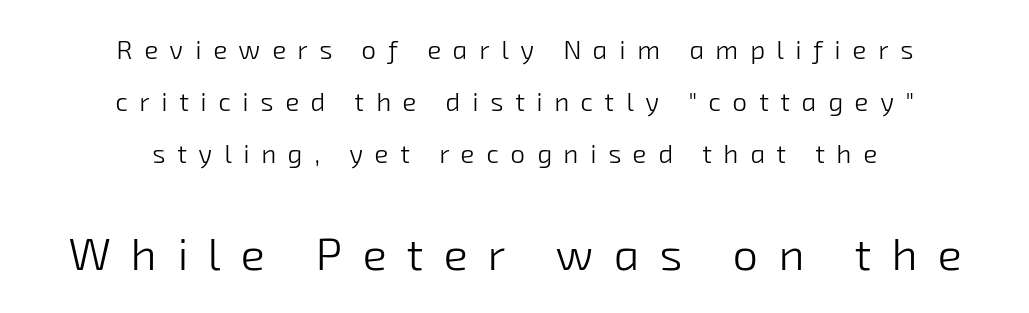
Q: Is the text bold? A: No.
Q: Is the typeface a serif or a sans-serif typeface? A: Sans-serif.
Q: Is the text underlined? A: No.
Q: How is the paragraph aligned? A: Centered.
Q: Is the spacing between letters normal or unusually wide? A: Unusually wide.
Q: Is the spacing between lines tight, normal or loose? A: Loose.
Q: Which block of text is set in a larger size, the first (top) or the second (bottom)? A: The second (bottom) one.
Q: Width (condensed, normal, or wide)? A: Normal.
Q: Stroke contrast? A: Low.
Q: x-height? A: Medium.
Q: Monospaced? A: No.
